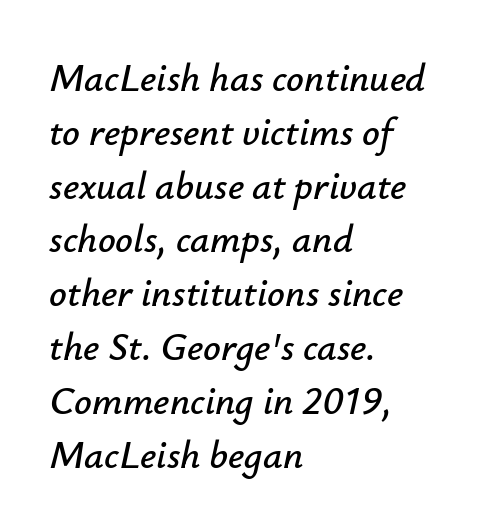
The image shows 39 px text type, italic (leaning right); set left-aligned, normal line spacing (1.38x), normal letter spacing, not underlined; low stroke contrast and a small x-height.
